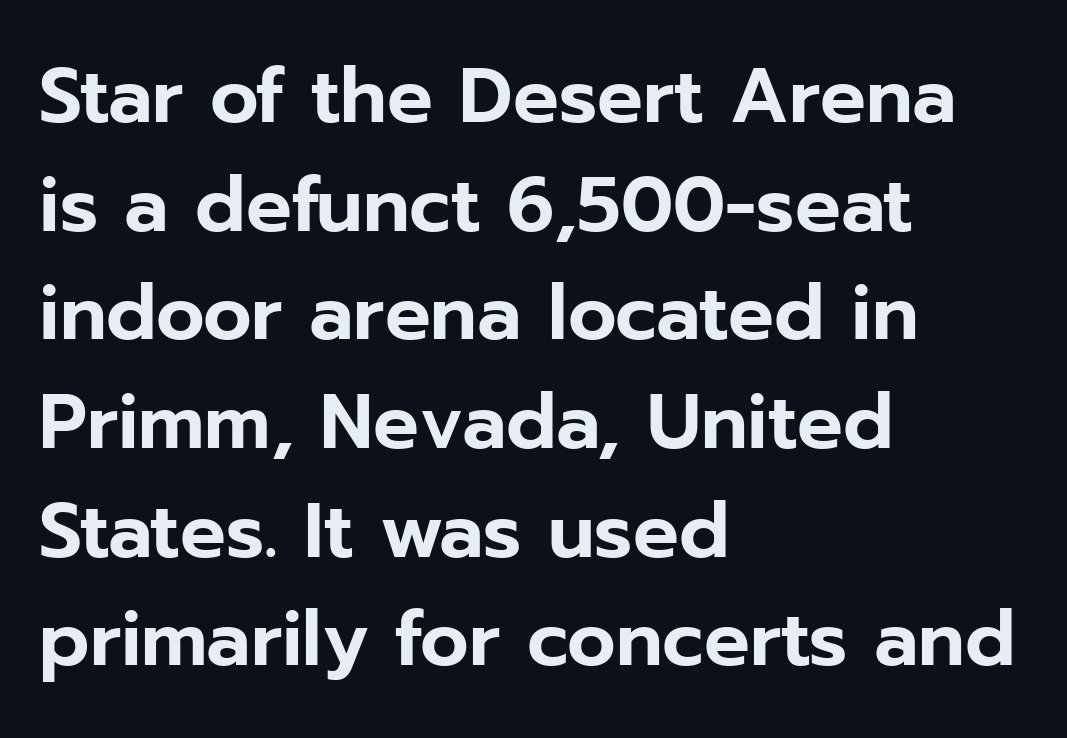
The image shows 76 px sans-serif type, upright; set left-aligned, normal line spacing (1.43x), normal letter spacing, not underlined; low stroke contrast and a medium x-height.
